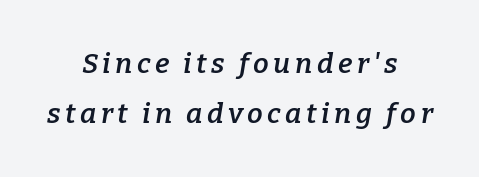
Stems and bowls a touch heavier than normal — semibold. Serif or sans? Serif — the stroke terminals have little feet. Observe the lean: these are italic letterforms. Clear beneath every line of the passage. Notice how the passage keeps no hard edge, just a central spine. Proportional: the letters do not fall into vertical columns.
